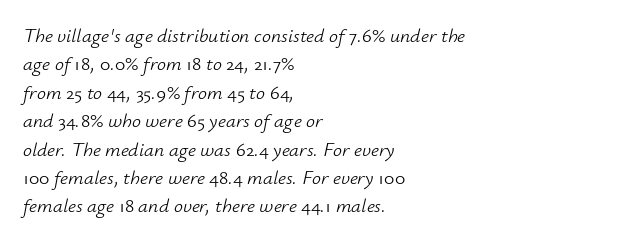
These lines stack with their left ends in a neat column. Regarding leading, the lines here are spaced in the standard way. Every character sits at an angle, as italics do. Only glyphs here, with clear space below each row. Short note: letters normally spaced.
